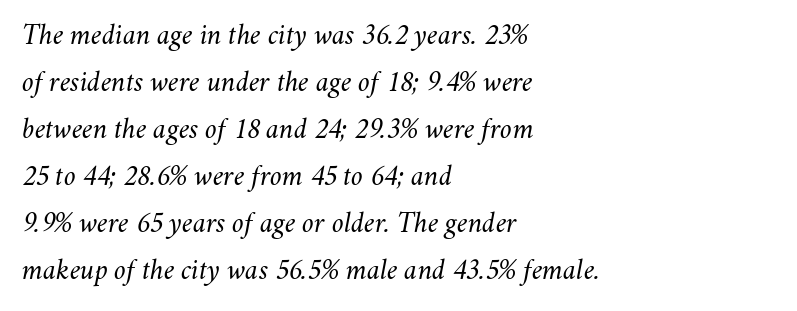
The image shows 30 px light type, italic (leaning right); set left-aligned, normal line spacing (1.57x), normal letter spacing, not underlined; medium stroke contrast and a small x-height.
